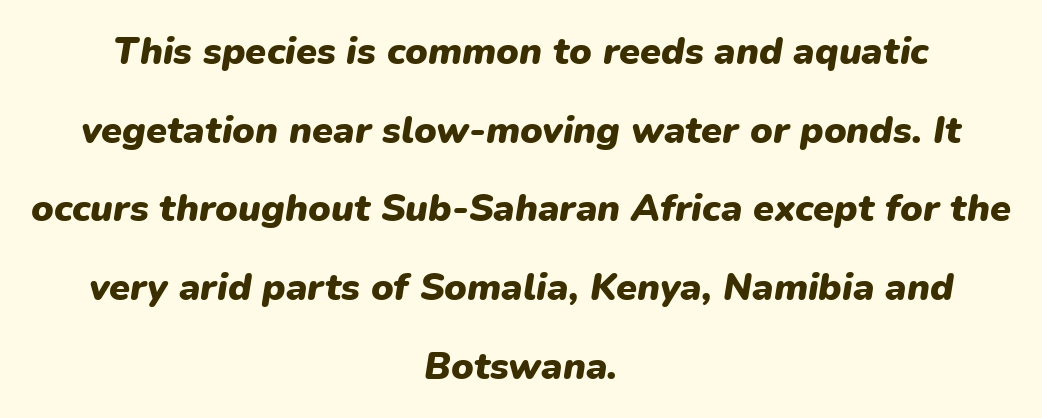
Q: Is the text bold? A: Yes.
Q: Is the text italic (slanted)? A: Yes, it leans right by about 9 degrees.
Q: Is the text underlined? A: No.
Q: How is the paragraph aligned? A: Centered.
Q: Is the spacing between letters normal or unusually wide? A: Normal.
Q: Is the spacing between lines tight, normal or loose? A: Loose.
Q: Width (condensed, normal, or wide)? A: Normal.
Q: Stroke contrast? A: Low.
Q: x-height? A: Medium.
Q: Monospaced? A: No.
